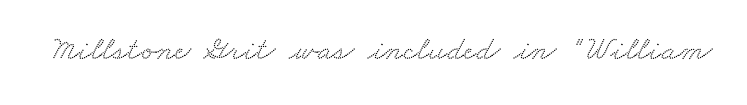
The image shows 34 px wide serif type; set normal letter spacing, not underlined; medium stroke contrast and a small x-height.
